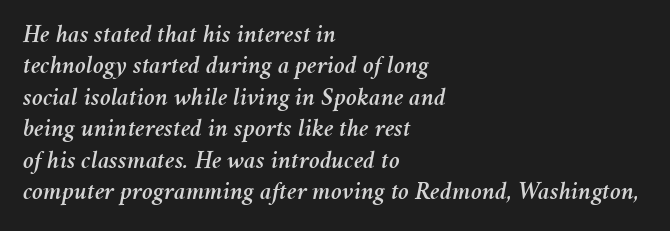
Short note: letters normally spaced. Notice how the passage keeps a crisp vertical edge on the left only. A bare baseline throughout the passage. There's an unmistakable incline to the writing here.
